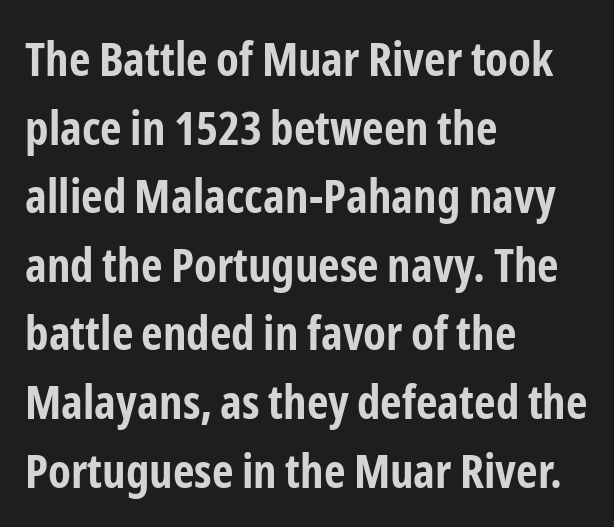
{"serif": "no", "italic": "no", "bold": "yes", "weight": "bold", "width": "condensed", "stroke_contrast": "low", "x_height": "medium", "monospaced": "no", "underline": "no", "align": "left", "line_spacing": "normal", "line_spacing_ratio": 1.46, "letter_spacing": "normal", "letter_spacing_em": 0.0, "glyph_px": 47}
